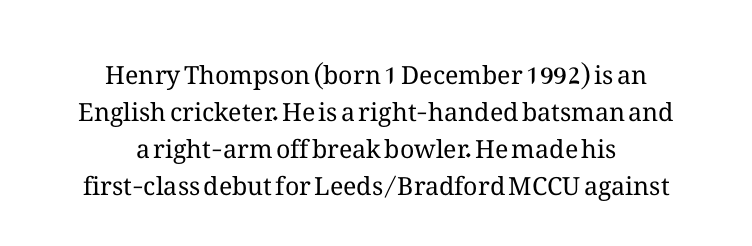
Each row of text sits above clean, open space. Students, observe: this is what conventionally led text looks like. Leftover space on each line is divided equally before and after the words. Characters follow at the spacing the type designer built in. Notice how the stems are strictly vertical — no italics here.
